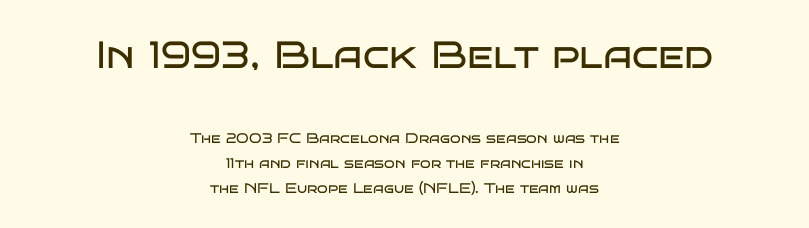
The image shows 38 px regular-weight, wide sans-serif type, upright; set centered, line spacing 1.78x, normal letter spacing, not underlined; the first (top) block is 2.71x larger; low stroke contrast and a large x-height.
